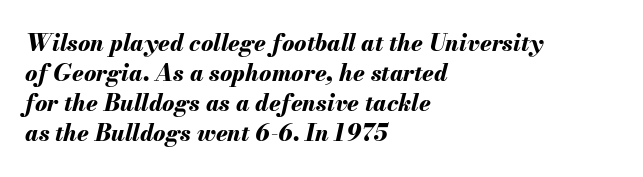
The typography opts for an oblique posture over an upright one. Pretty heavy lettering here — definitely bold. The lines in this sample share a left origin and differ only in where they stop. The zone under the glyphs is completely vacant.
